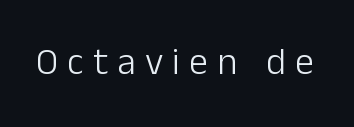
The image shows 38 px light sans-serif type, upright; set unusually wide letter spacing (+0.24 em), not underlined; low stroke contrast and a medium x-height.
